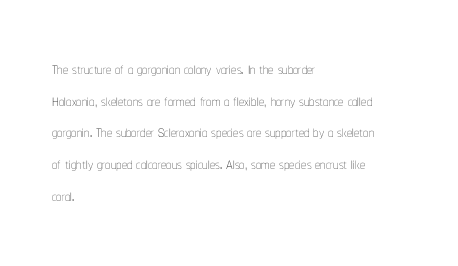
The image shows 21 px text type, upright; set left-aligned, normal line spacing (1.51x), normal letter spacing, not underlined.
